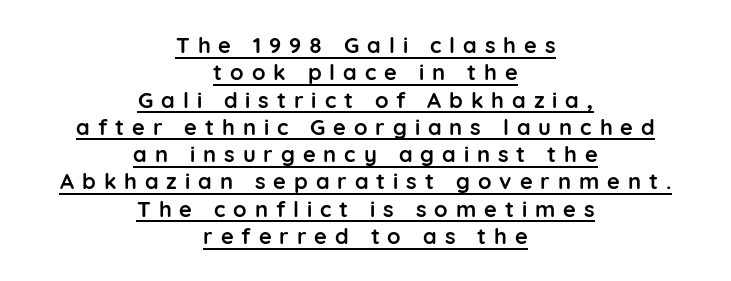
The image shows 22 px bold type, upright; set centered, line spacing 1.24x, unusually wide letter spacing (+0.36 em), underlined.
